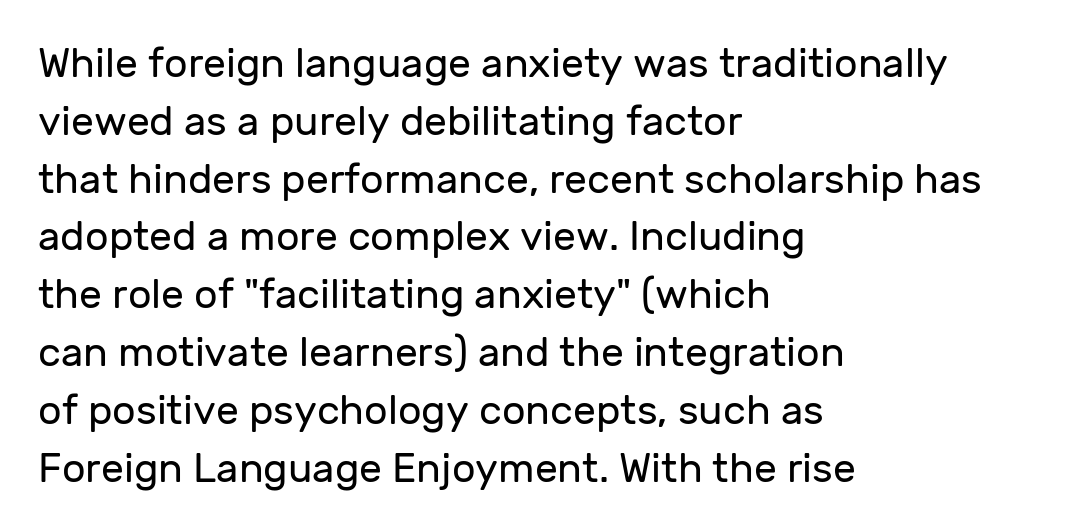
{"serif": "no", "italic": "no", "bold": "no", "weight": "regular", "width": "normal", "stroke_contrast": "low", "x_height": "medium", "monospaced": "no", "underline": "no", "align": "left", "line_spacing": "normal", "line_spacing_ratio": 1.41, "letter_spacing": "normal", "letter_spacing_em": 0.0, "glyph_px": 41}
